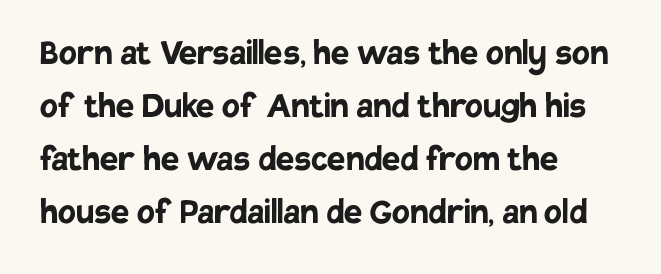
{"serif": "no", "italic": "no", "bold": "yes", "weight": "semibold", "width": "normal", "stroke_contrast": "low", "x_height": "large", "monospaced": "no", "underline": "no", "align": "left", "line_spacing": "normal", "line_spacing_ratio": 1.29, "letter_spacing": "normal", "letter_spacing_em": 0.0, "glyph_px": 41}
